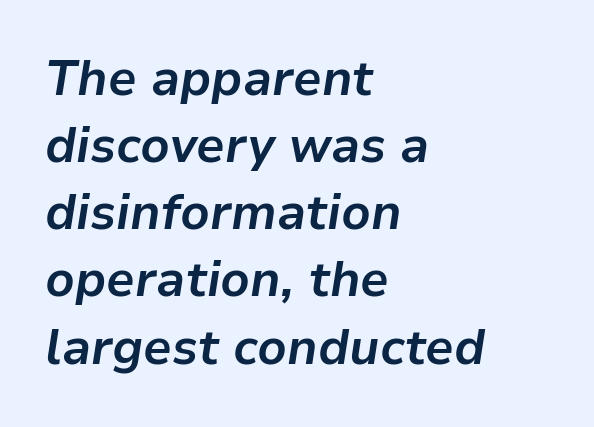
The image shows 49 px bold type, italic (leaning right); set left-aligned, normal line spacing (1.37x), normal letter spacing, not underlined; low stroke contrast and a medium x-height.
